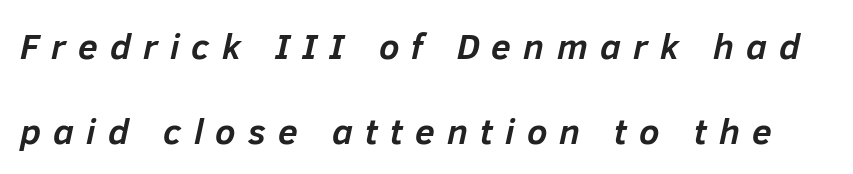
Q: Is the text bold? A: Yes.
Q: Is the text italic (slanted)? A: Yes, it leans right by about 12 degrees.
Q: Is the text underlined? A: No.
Q: Is the spacing between letters normal or unusually wide? A: Unusually wide.
Q: Is the spacing between lines tight, normal or loose? A: Loose.
Q: Width (condensed, normal, or wide)? A: Normal.
Q: Stroke contrast? A: Low.
Q: x-height? A: Medium.
Q: Monospaced? A: No.
